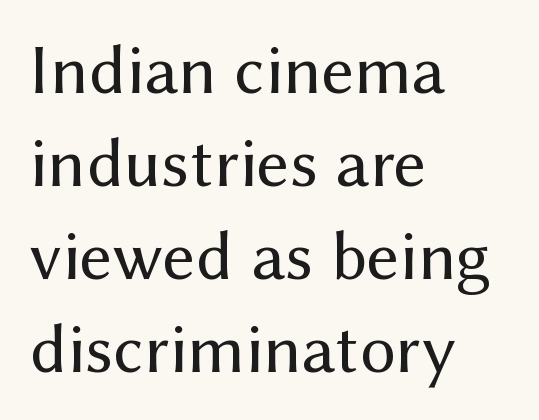
The image shows 71 px regular-weight sans-serif type, upright; set left-aligned, normal line spacing (1.31x), normal letter spacing, not underlined; medium stroke contrast and a medium x-height.
